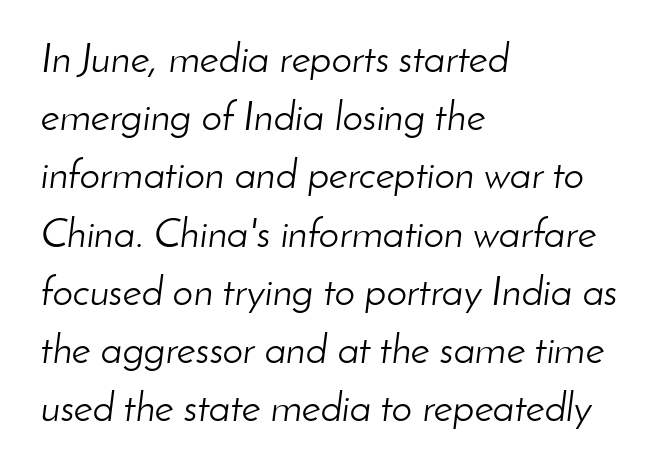
{"italic": "yes", "lean": "right", "slant_degrees": 8, "bold": "no", "weight": "light", "width": "normal", "stroke_contrast": "low", "x_height": "small", "monospaced": "no", "underline": "no", "align": "left", "line_spacing": "normal", "line_spacing_ratio": 1.42, "letter_spacing": "normal", "letter_spacing_em": 0.0, "glyph_px": 41}
